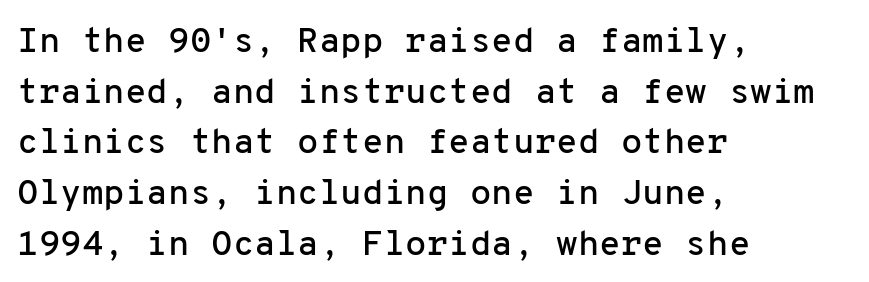
Each row of text sits above clean, open space. Honestly, the letter spacing is just normal — you wouldn't notice it. Upright lettering throughout. This sample uses a sans-serif face. Looks like terminal output: every glyph gets an equal slot. These lines stack with their left ends in a neat column.
